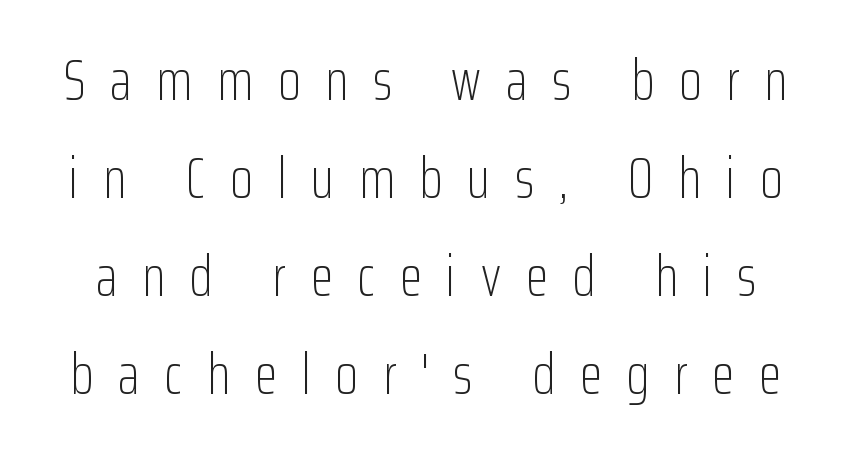
The image shows 58 px light, condensed sans-serif type, upright; set normal line spacing (1.69x), unusually wide letter spacing (+0.43 em), not underlined; low stroke contrast and a medium x-height.
